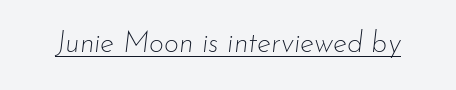
Spacing between characters is what you'd get straight out of the box. Varying glyph widths throughout — classic text-font behaviour. Is the stroke heavy? The answer is a plain regular-or-lighter. The rendering applies a slant to the glyphs.
